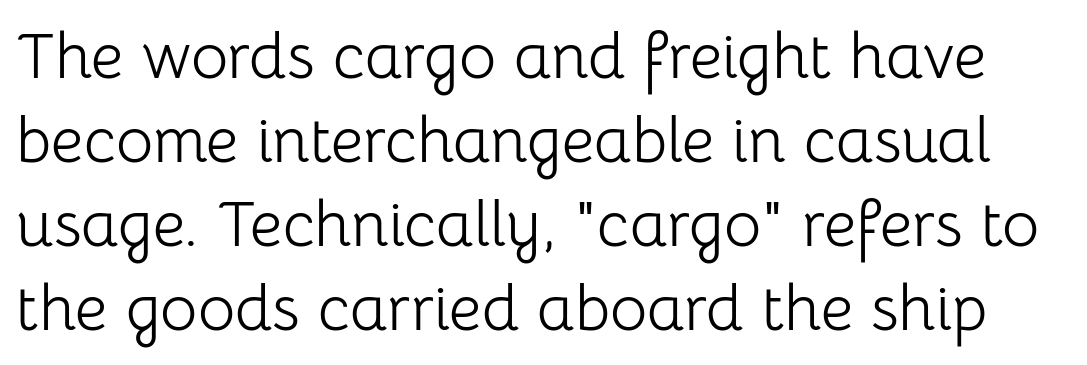
{"serif": "no", "italic": "no", "bold": "no", "weight": "light", "width": "normal", "stroke_contrast": "low", "x_height": "medium", "monospaced": "no", "underline": "no", "line_spacing": "normal", "line_spacing_ratio": 1.31, "letter_spacing": "normal", "letter_spacing_em": 0.0, "glyph_px": 64}
